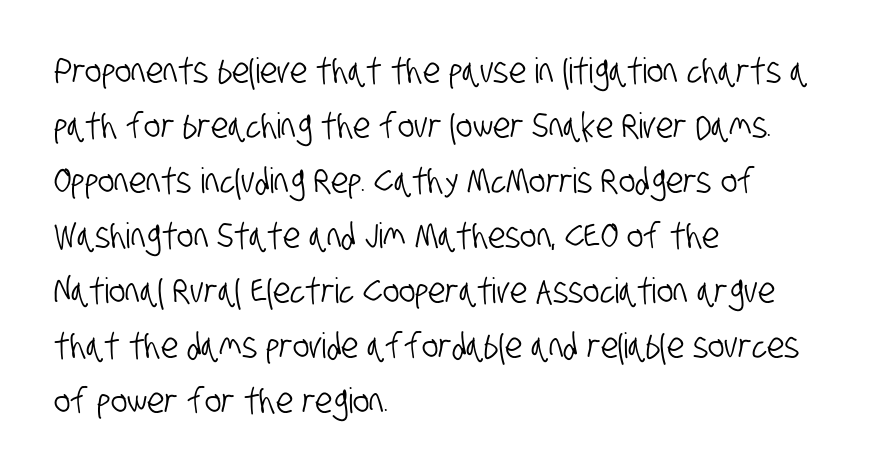
The typeface chosen for these lines omits serifs. A student would call this left alignment; a typographer would say flush left, rag right. No word sits above an underline. Compared with typical body copy, the letter spacing here is the same.
